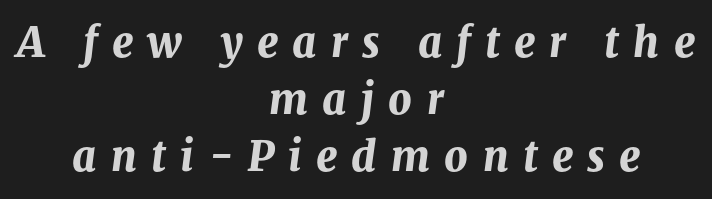
Q: Is the text bold? A: Yes.
Q: Is the text italic (slanted)? A: Yes, it leans right by about 8 degrees.
Q: Is the text underlined? A: No.
Q: How is the paragraph aligned? A: Centered.
Q: Is the spacing between letters normal or unusually wide? A: Unusually wide.
Q: Is the spacing between lines tight, normal or loose? A: Normal.
Q: Width (condensed, normal, or wide)? A: Normal.
Q: Stroke contrast? A: Medium.
Q: x-height? A: Medium.
Q: Monospaced? A: No.
